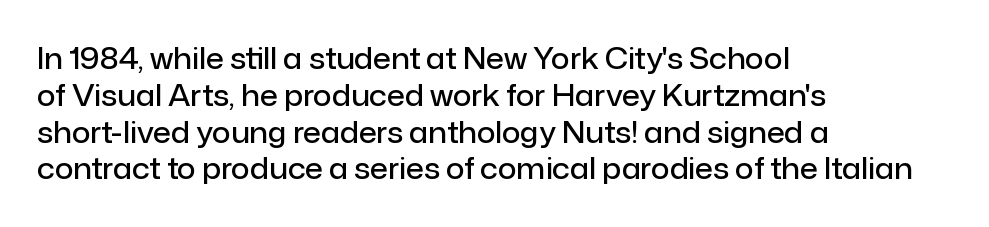
Q: Is the text bold? A: Semi-bold.
Q: Is the text italic (slanted)? A: No, it is upright.
Q: Is the typeface a serif or a sans-serif typeface? A: Sans-serif.
Q: Is the text underlined? A: No.
Q: How is the paragraph aligned? A: Left-aligned.
Q: Is the spacing between letters normal or unusually wide? A: Normal.
Q: Is the spacing between lines tight, normal or loose? A: Normal.
Q: Width (condensed, normal, or wide)? A: Normal.
Q: Stroke contrast? A: Low.
Q: x-height? A: Medium.
Q: Monospaced? A: No.
